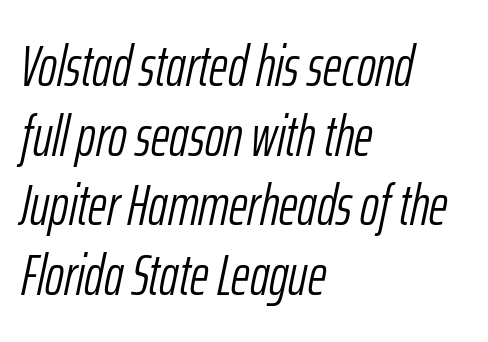
The image shows 57 px light, condensed type, italic (leaning right); set left-aligned, line spacing 1.22x, normal letter spacing, not underlined; low stroke contrast and a medium x-height.
